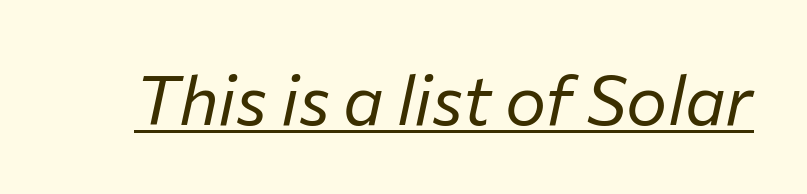
{"italic": "yes", "lean": "right", "slant_degrees": 12, "bold": "no", "weight": "regular", "width": "normal", "stroke_contrast": "low", "x_height": "medium", "monospaced": "no", "underline": "yes", "letter_spacing": "normal", "letter_spacing_em": 0.0, "glyph_px": 69}
